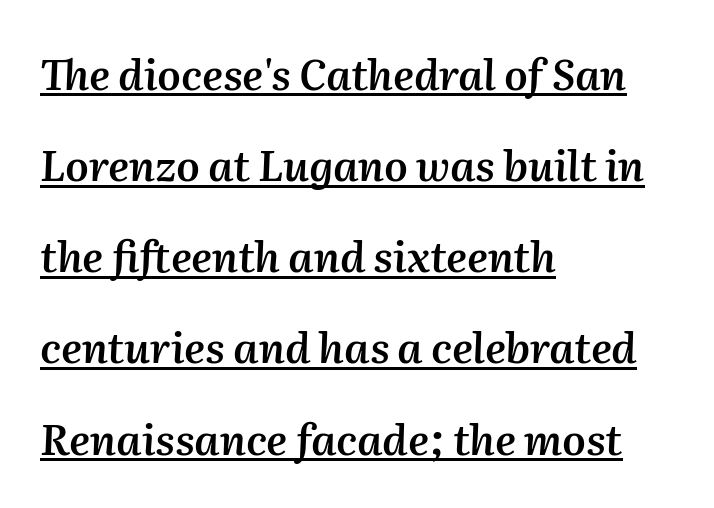
{"italic": "yes", "lean": "right", "slant_degrees": 2, "bold": "semi", "weight": "semibold", "width": "normal", "stroke_contrast": "medium", "x_height": "medium", "monospaced": "no", "underline": "yes", "align": "left", "line_spacing": "loose", "line_spacing_ratio": 2.17, "letter_spacing": "normal", "letter_spacing_em": 0.0, "glyph_px": 42}
